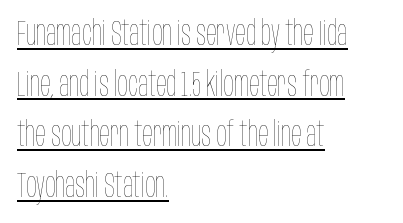
Stems here are at most as thick as an everyday book face. The rendering anchors every line to the left-hand side. Upright lettering throughout. The rendering uses a moderate line-height, typical for paragraphs.
